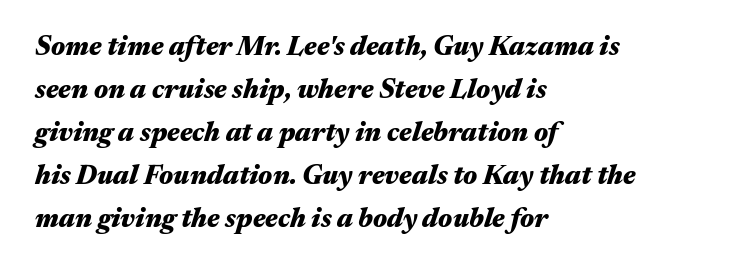
{"italic": "yes", "lean": "right", "slant_degrees": 17, "bold": "yes", "underline": "no", "align": "left", "line_spacing": "normal", "line_spacing_ratio": 1.59, "letter_spacing": "normal", "letter_spacing_em": 0.0, "glyph_px": 27}
